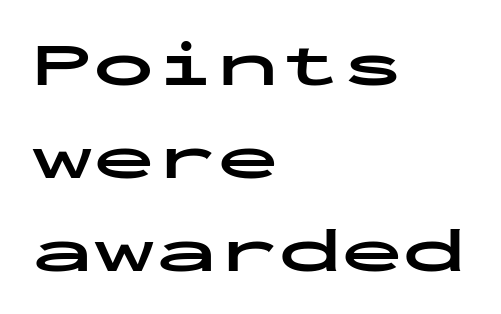
The image shows 62 px bold, wide sans-serif type, upright, monospaced; set left-aligned, normal line spacing (1.5x), normal letter spacing, not underlined; low stroke contrast and a medium x-height.
